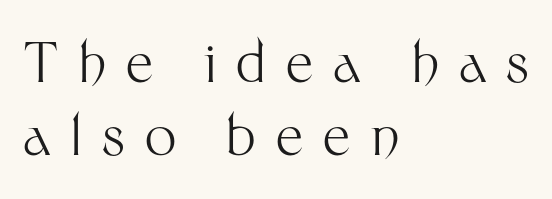
Q: Is the text bold? A: No.
Q: Is the text italic (slanted)? A: No, it is upright.
Q: Is the typeface a serif or a sans-serif typeface? A: Sans-serif.
Q: Is the text underlined? A: No.
Q: How is the paragraph aligned? A: Left-aligned.
Q: Is the spacing between letters normal or unusually wide? A: Unusually wide.
Q: Is the spacing between lines tight, normal or loose? A: Normal.
Q: Width (condensed, normal, or wide)? A: Normal.
Q: Stroke contrast? A: Medium.
Q: x-height? A: Medium.
Q: Monospaced? A: No.
